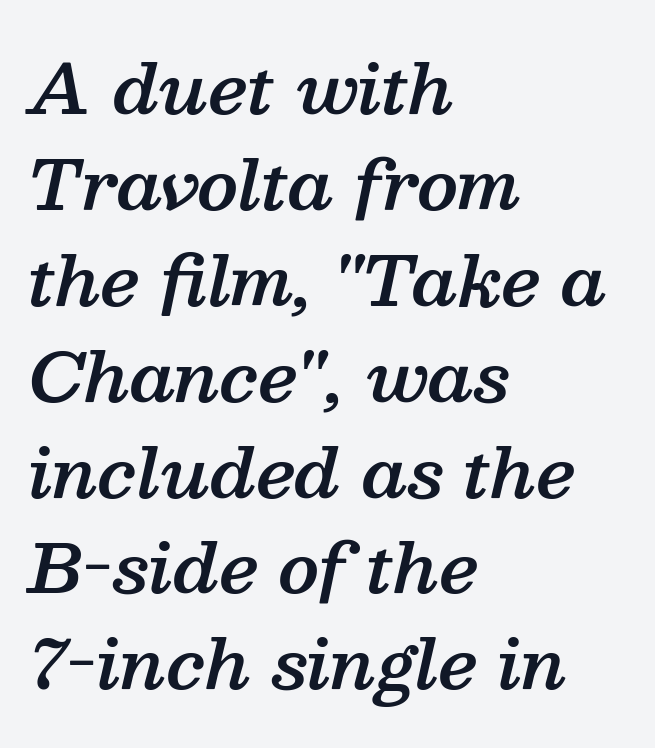
Q: Is the text bold? A: Semi-bold.
Q: Is the text italic (slanted)? A: Yes, it leans right by about 13 degrees.
Q: Is the typeface a serif or a sans-serif typeface? A: Serif.
Q: Is the text underlined? A: No.
Q: How is the paragraph aligned? A: Left-aligned.
Q: Is the spacing between letters normal or unusually wide? A: Normal.
Q: Is the spacing between lines tight, normal or loose? A: Normal.
Q: Width (condensed, normal, or wide)? A: Normal.
Q: Stroke contrast? A: Medium.
Q: x-height? A: Medium.
Q: Monospaced? A: No.
